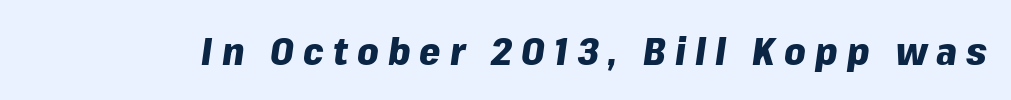
{"italic": "yes", "lean": "right", "slant_degrees": 8, "bold": "yes", "weight": "heavy", "width": "normal", "stroke_contrast": "low", "x_height": "medium", "monospaced": "no", "underline": "no", "letter_spacing": "wide", "letter_spacing_em": 0.24, "glyph_px": 38}
